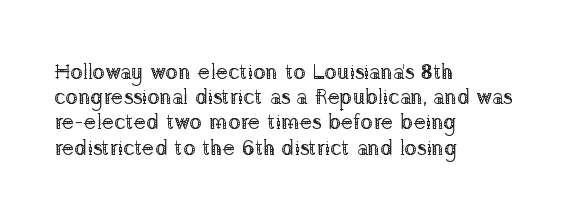
The image shows 21 px text type, upright; set left-aligned, line spacing 1.2x, normal letter spacing, not underlined.
